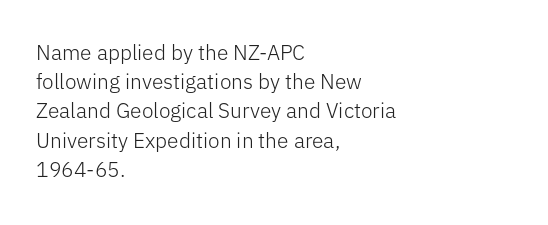
Q: Is the text bold? A: No.
Q: Is the text italic (slanted)? A: No, it is upright.
Q: Is the text underlined? A: No.
Q: How is the paragraph aligned? A: Left-aligned.
Q: Is the spacing between letters normal or unusually wide? A: Normal.
Q: Is the spacing between lines tight, normal or loose? A: Normal.
